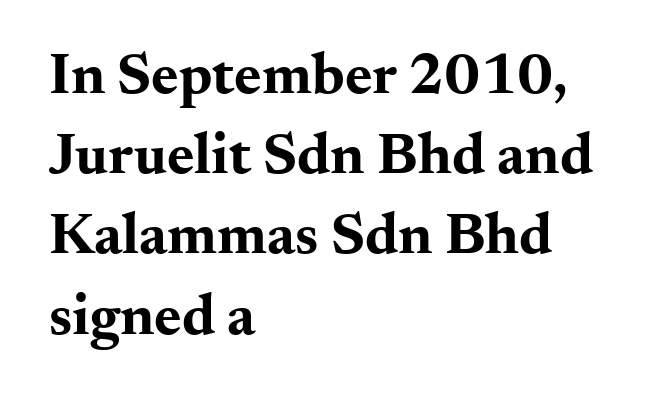
Q: Is the text bold? A: Yes.
Q: Is the text italic (slanted)? A: No, it is upright.
Q: Is the typeface a serif or a sans-serif typeface? A: Serif.
Q: Is the text underlined? A: No.
Q: How is the paragraph aligned? A: Left-aligned.
Q: Is the spacing between letters normal or unusually wide? A: Normal.
Q: Is the spacing between lines tight, normal or loose? A: Normal.
Q: Width (condensed, normal, or wide)? A: Wide.
Q: Stroke contrast? A: Medium.
Q: x-height? A: Small.
Q: Monospaced? A: No.
